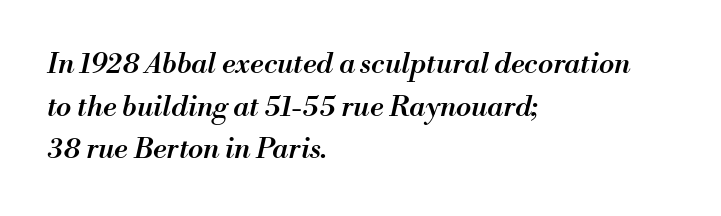
Q: Is the text bold? A: Semi-bold.
Q: Is the text italic (slanted)? A: Yes, it leans right by about 13 degrees.
Q: Is the text underlined? A: No.
Q: How is the paragraph aligned? A: Left-aligned.
Q: Is the spacing between letters normal or unusually wide? A: Normal.
Q: Is the spacing between lines tight, normal or loose? A: Normal.
Q: Width (condensed, normal, or wide)? A: Normal.
Q: Stroke contrast? A: Medium.
Q: x-height? A: Small.
Q: Monospaced? A: No.
